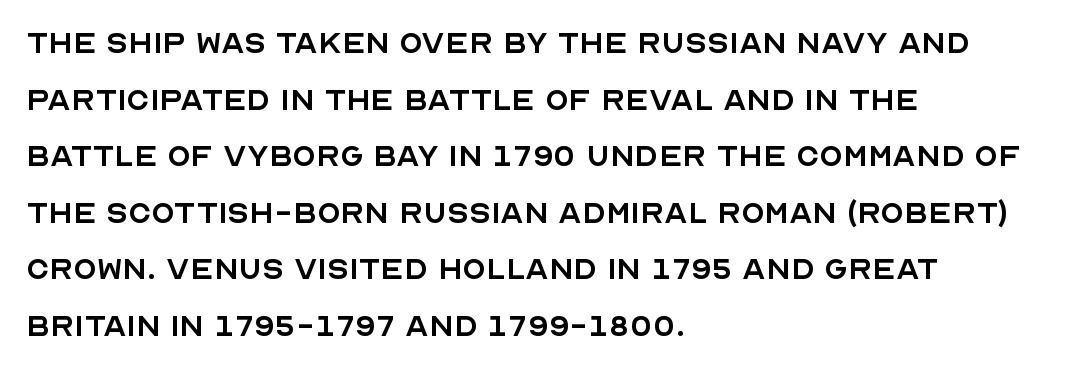
The image shows 38 px regular-weight sans-serif type, upright; set left-aligned, normal line spacing (1.49x), normal letter spacing, not underlined; a large x-height.
